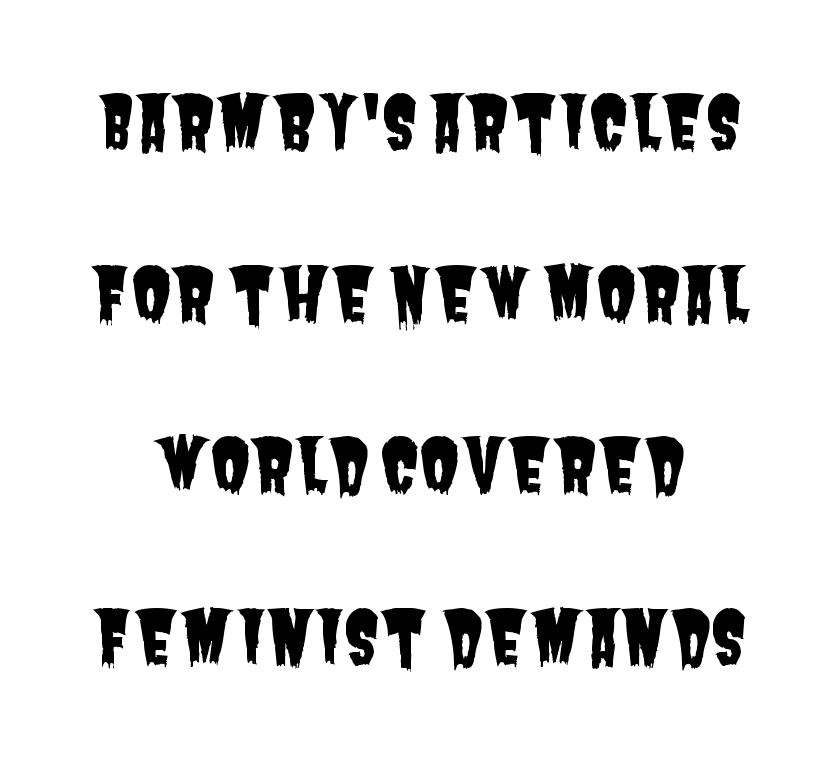
Q: Is the typeface a serif or a sans-serif typeface? A: Sans-serif.
Q: Is the text underlined? A: No.
Q: Is the spacing between letters normal or unusually wide? A: Normal.
Q: Is the spacing between lines tight, normal or loose? A: Loose.
Q: Width (condensed, normal, or wide)? A: Condensed.
Q: Stroke contrast? A: Low.
Q: x-height? A: Large.
Q: Monospaced? A: No.
